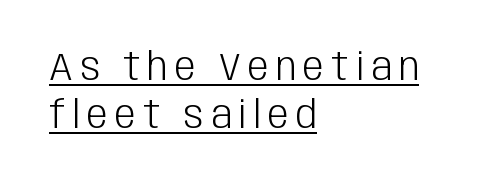
Q: Is the text bold? A: No.
Q: Is the text italic (slanted)? A: No, it is upright.
Q: Is the typeface a serif or a sans-serif typeface? A: Sans-serif.
Q: Is the text underlined? A: Yes.
Q: How is the paragraph aligned? A: Left-aligned.
Q: Is the spacing between lines tight, normal or loose? A: Normal.
Q: Width (condensed, normal, or wide)? A: Condensed.
Q: Stroke contrast? A: Low.
Q: x-height? A: Large.
Q: Monospaced? A: No.
